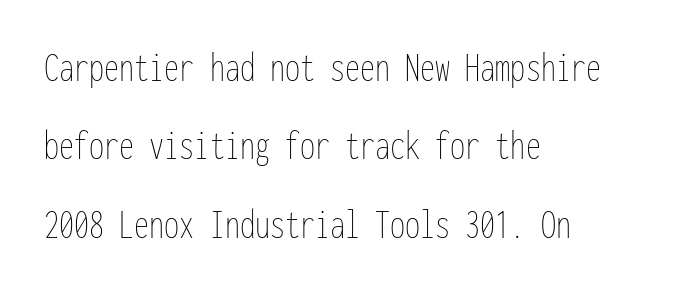
These lines keep a tight, regular rhythm from letter to letter. Descenders are the only things crossing below the line. Upright lettering throughout. Do the characters align in a grid? Yes, the font is monospaced.
